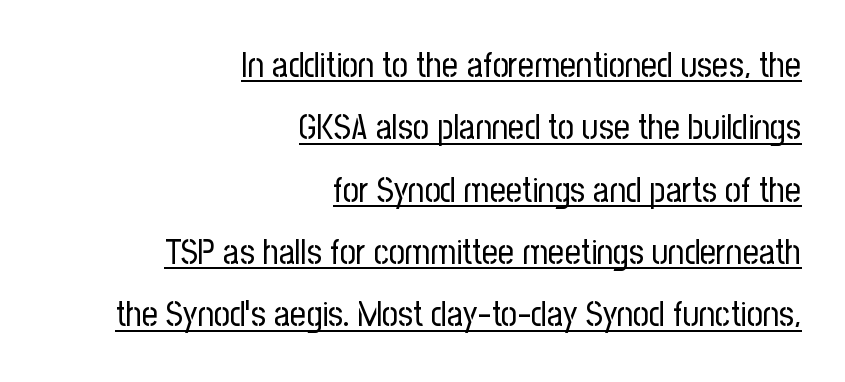
{"serif": "no", "italic": "no", "bold": "no", "weight": "regular", "width": "condensed", "stroke_contrast": "low", "x_height": "medium", "monospaced": "no", "underline": "yes", "align": "right", "line_spacing_ratio": 1.78, "letter_spacing": "normal", "letter_spacing_em": 0.0, "glyph_px": 35}
